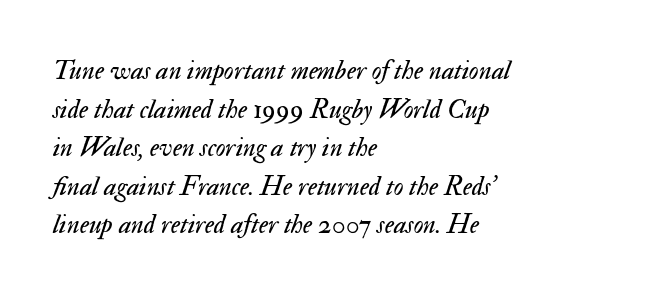
Default kerning and tracking; the words read as compact shapes. Plain, unruled lines of type. This sample is left-justified, so line endings fall wherever the words run out. Characters are canted at an angle relative to the baseline's perpendicular. The letterforms sit at book weight or below.
